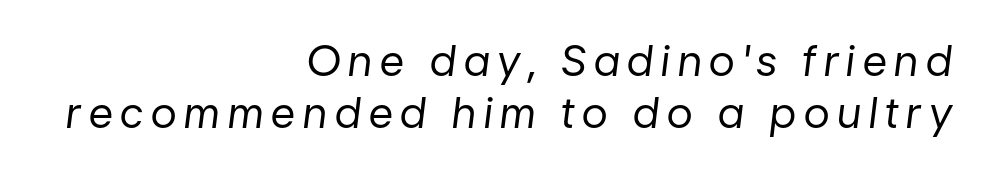
The image shows 42 px regular-weight type, italic (leaning right); set right-aligned, normal line spacing (1.25x), not underlined; low stroke contrast and a medium x-height.
